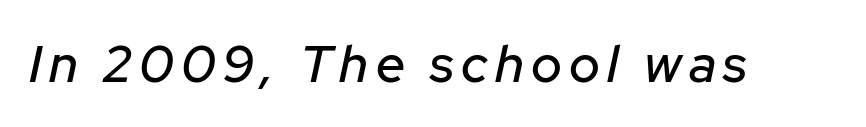
The image shows 52 px text type, italic (leaning right); set not underlined; low stroke contrast and a medium x-height.
